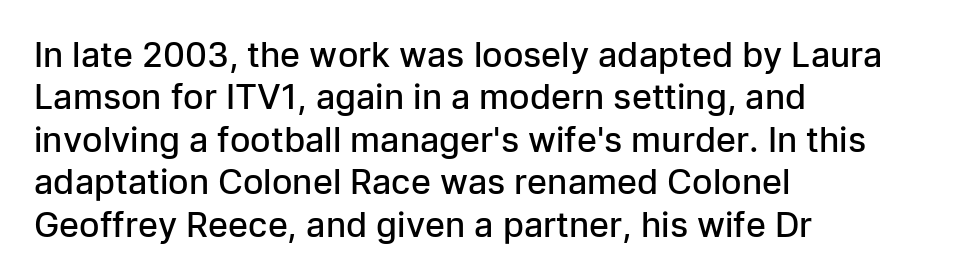
{"serif": "no", "italic": "no", "bold": "semi", "weight": "semibold", "width": "normal", "stroke_contrast": "low", "x_height": "medium", "monospaced": "no", "underline": "no", "align": "left", "line_spacing": "normal", "line_spacing_ratio": 1.25, "letter_spacing": "normal", "letter_spacing_em": 0.0, "glyph_px": 34}
